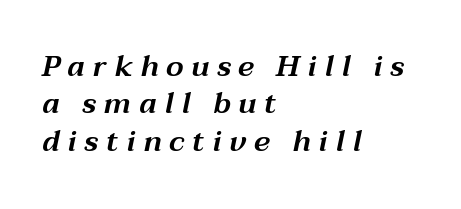
Is this a fixed-width face? No — the glyphs have proportional, varying widths. Style check: oblique. Look at the tracking — it's clearly loosened, letters drifting apart. In terms of leading, this rendering sits right in the middle. A clean baseline with only descenders dipping below it.
